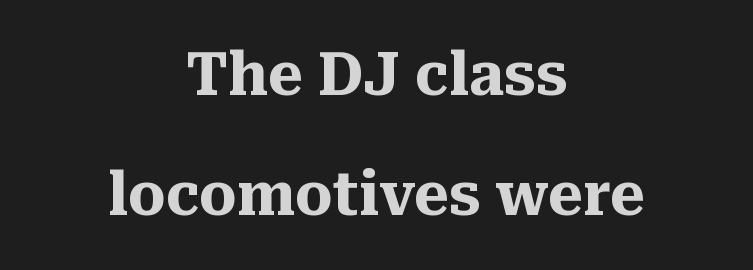
The passage shown is emphatically bold. The letters sit at their default tracking, neither squeezed nor spread. Does the leading feel generous? Absolutely, it's lavish. Look at the bottom of the vertical strokes: they flare into serifs here.
